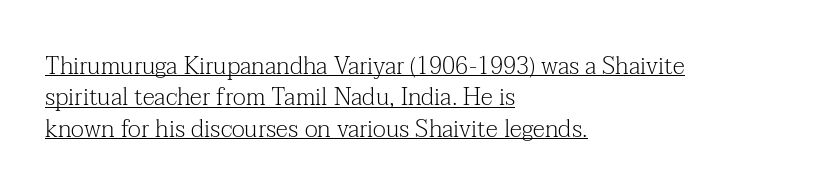
{"italic": "no", "bold": "no", "underline": "yes", "align": "left", "line_spacing": "normal", "line_spacing_ratio": 1.31, "letter_spacing": "normal", "letter_spacing_em": 0.0, "glyph_px": 24}
